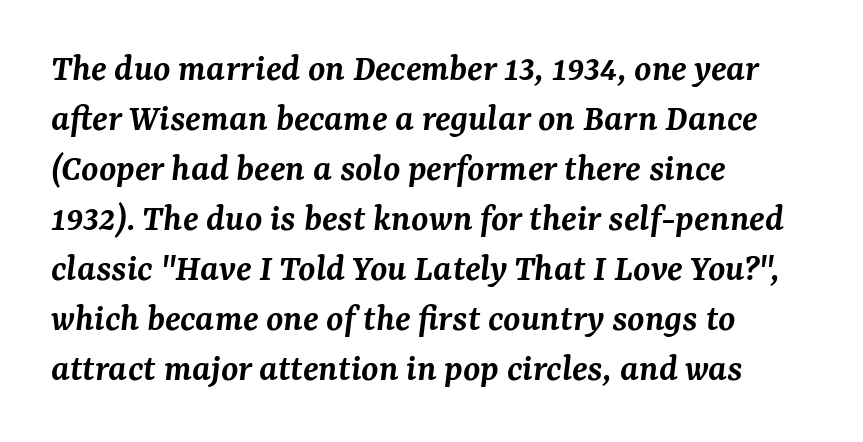
Q: Is the text bold? A: Semi-bold.
Q: Is the text italic (slanted)? A: Yes, it leans right by about 7 degrees.
Q: Is the typeface a serif or a sans-serif typeface? A: Serif.
Q: Is the text underlined? A: No.
Q: How is the paragraph aligned? A: Left-aligned.
Q: Is the spacing between letters normal or unusually wide? A: Normal.
Q: Is the spacing between lines tight, normal or loose? A: Normal.
Q: Width (condensed, normal, or wide)? A: Normal.
Q: Stroke contrast? A: Medium.
Q: x-height? A: Medium.
Q: Monospaced? A: No.
